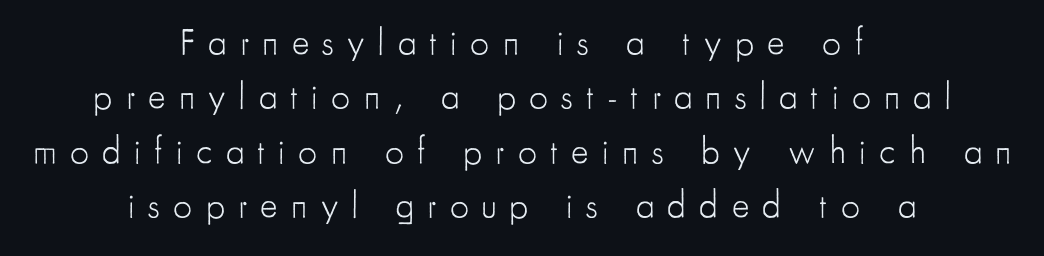
{"serif": "no", "italic": "no", "bold": "no", "weight": "light", "width": "condensed", "stroke_contrast": "low", "x_height": "small", "monospaced": "no", "underline": "no", "align": "center", "line_spacing": "normal", "line_spacing_ratio": 1.47, "letter_spacing": "wide", "letter_spacing_em": 0.36, "glyph_px": 37}
